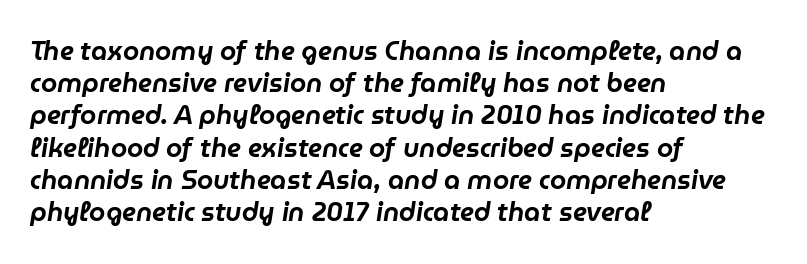
Every character sits at an angle, as italics do. The string is rendered with underlining switched off. The typesetter chose a ragged-right arrangement here. The letters sit at their default tracking, neither squeezed nor spread.
